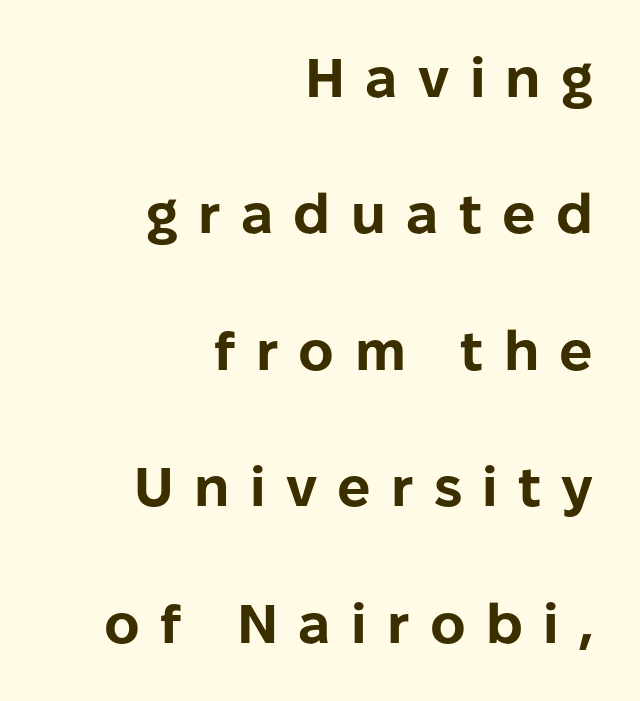
Q: Is the text bold? A: Yes.
Q: Is the text italic (slanted)? A: No, it is upright.
Q: Is the typeface a serif or a sans-serif typeface? A: Sans-serif.
Q: Is the text underlined? A: No.
Q: How is the paragraph aligned? A: Right-aligned.
Q: Is the spacing between letters normal or unusually wide? A: Unusually wide.
Q: Is the spacing between lines tight, normal or loose? A: Loose.
Q: Width (condensed, normal, or wide)? A: Normal.
Q: Stroke contrast? A: Low.
Q: x-height? A: Medium.
Q: Monospaced? A: No.
